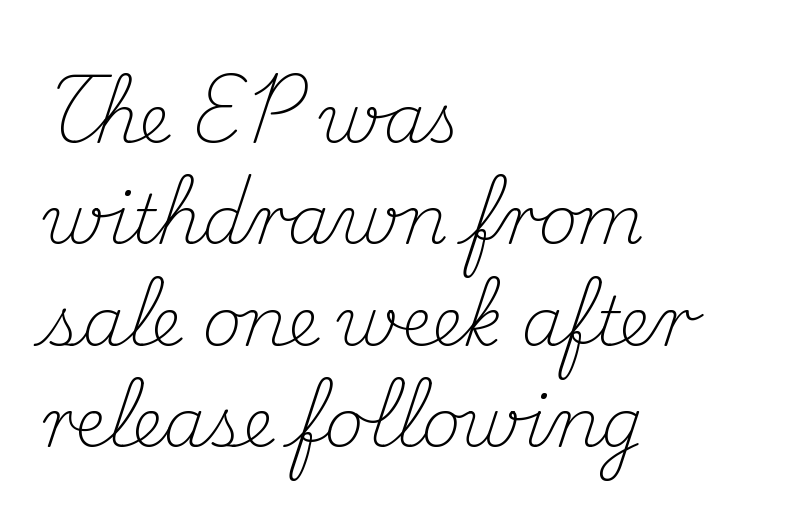
Quick note: underline off. The rendering uses natural spacing where letterforms have individual widths. Compared with typical body copy, the letter spacing here is the same. The glyphs in this specimen are seriffed. A quiet, ordinary-to-light weight characterises the typeface.
